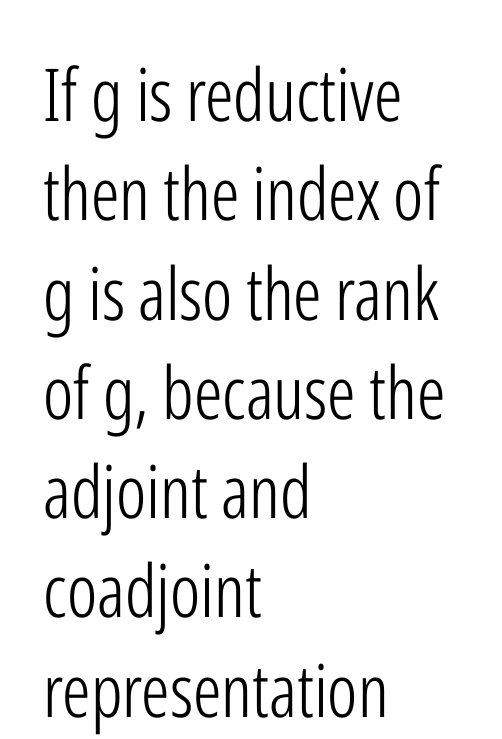
{"serif": "no", "italic": "no", "bold": "no", "weight": "light", "width": "condensed", "stroke_contrast": "low", "x_height": "medium", "monospaced": "no", "underline": "no", "align": "left", "line_spacing": "normal", "line_spacing_ratio": 1.36, "letter_spacing": "normal", "letter_spacing_em": 0.0, "glyph_px": 73}
